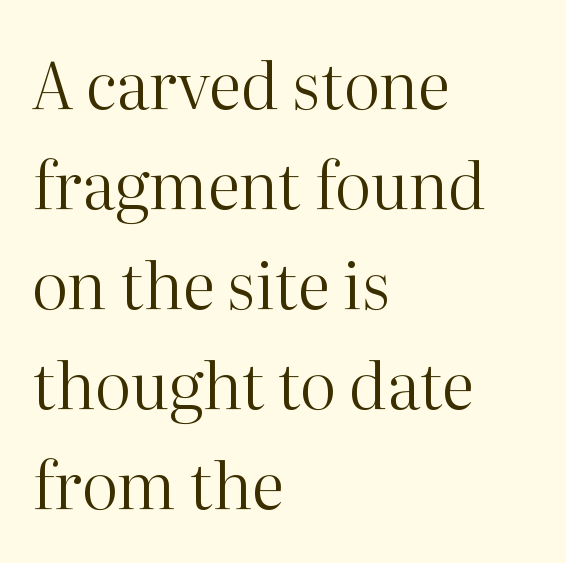
The image shows 65 px regular-weight serif type, upright; set left-aligned, normal line spacing (1.54x), normal letter spacing, not underlined; high stroke contrast and a medium x-height.
